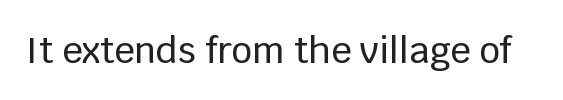
{"serif": "no", "italic": "no", "width": "normal", "stroke_contrast": "low", "x_height": "large", "monospaced": "no", "underline": "no", "letter_spacing": "normal", "letter_spacing_em": 0.0, "glyph_px": 36}
